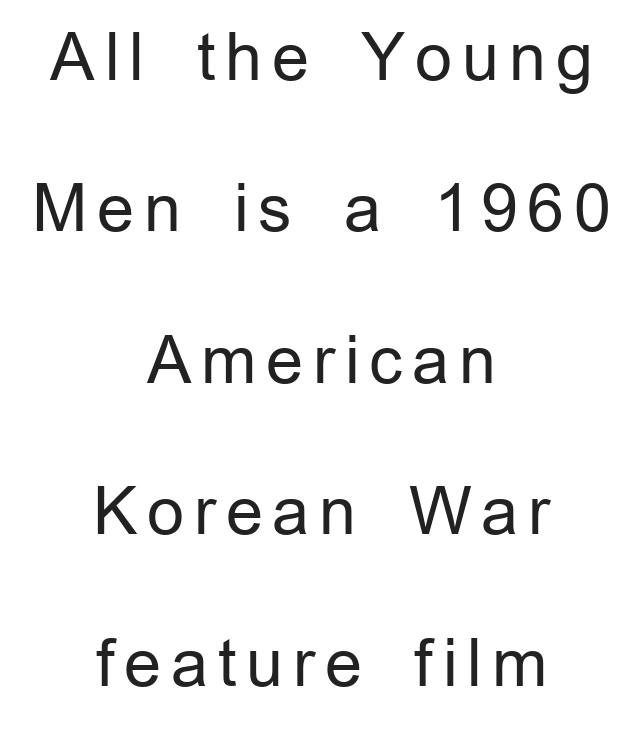
Is the type heavy? It reads as light-to-regular instead. This is roman type, the default non-slanted kind. The letters advance in unequal steps, a hallmark of proportional type. In CSS terms this would be text-align: center.
